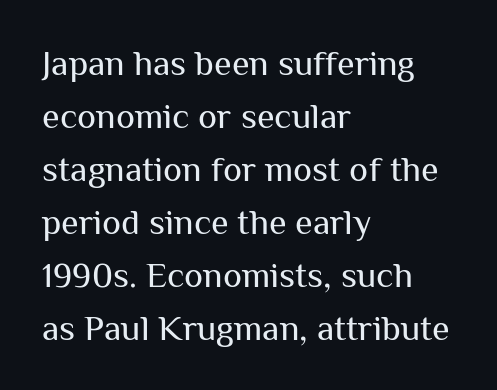
{"serif": "no", "italic": "no", "bold": "no", "weight": "regular", "width": "normal", "stroke_contrast": "medium", "x_height": "medium", "monospaced": "no", "underline": "no", "align": "left", "line_spacing": "normal", "line_spacing_ratio": 1.47, "letter_spacing": "normal", "letter_spacing_em": 0.0, "glyph_px": 36}
